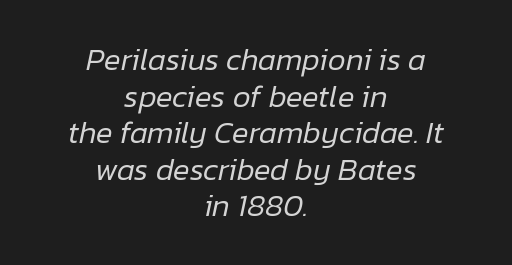
{"italic": "yes", "lean": "right", "slant_degrees": 12, "bold": "no", "weight": "regular", "width": "normal", "stroke_contrast": "low", "x_height": "medium", "monospaced": "no", "underline": "no", "align": "center", "line_spacing_ratio": 1.18, "letter_spacing": "normal", "letter_spacing_em": 0.0, "glyph_px": 31}
